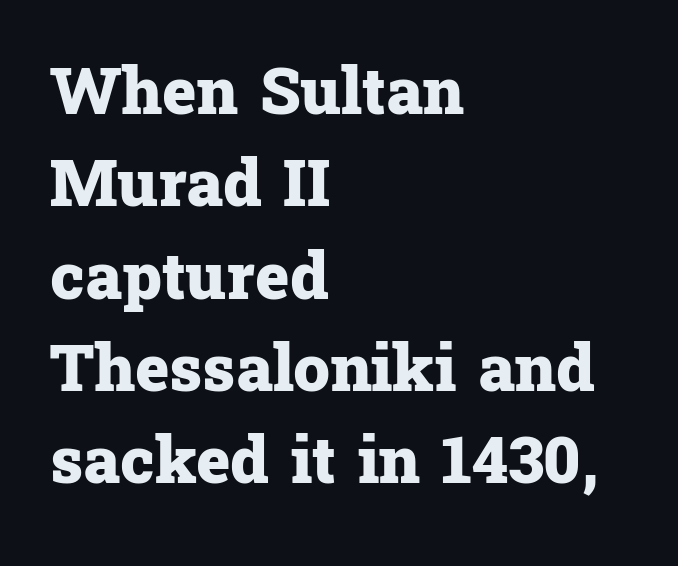
Q: Is the text bold? A: Yes.
Q: Is the text italic (slanted)? A: No, it is upright.
Q: Is the typeface a serif or a sans-serif typeface? A: Serif.
Q: Is the text underlined? A: No.
Q: How is the paragraph aligned? A: Left-aligned.
Q: Is the spacing between letters normal or unusually wide? A: Normal.
Q: Is the spacing between lines tight, normal or loose? A: Normal.
Q: Width (condensed, normal, or wide)? A: Normal.
Q: Stroke contrast? A: Low.
Q: x-height? A: Medium.
Q: Monospaced? A: No.
